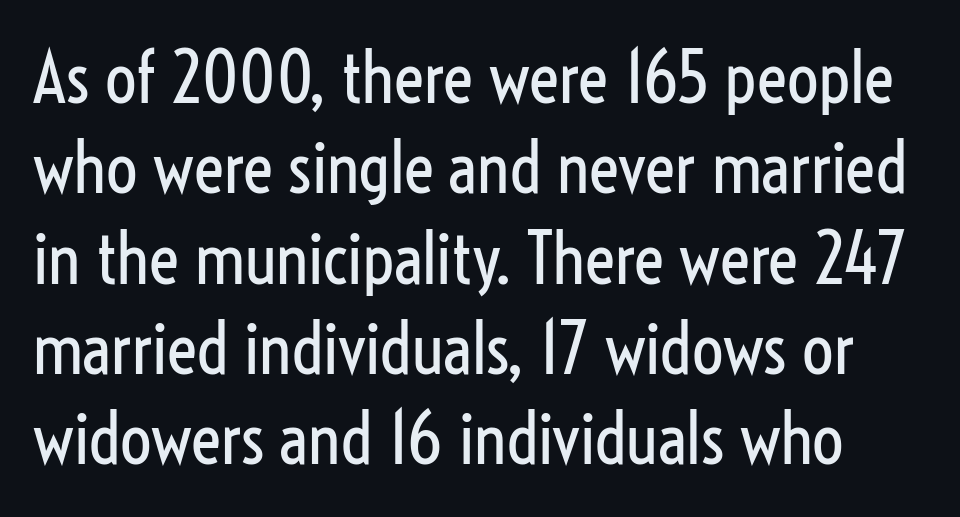
{"serif": "no", "italic": "no", "bold": "no", "weight": "regular", "width": "condensed", "stroke_contrast": "low", "x_height": "medium", "monospaced": "no", "underline": "no", "line_spacing": "normal", "line_spacing_ratio": 1.29, "letter_spacing": "normal", "letter_spacing_em": 0.0, "glyph_px": 70}
